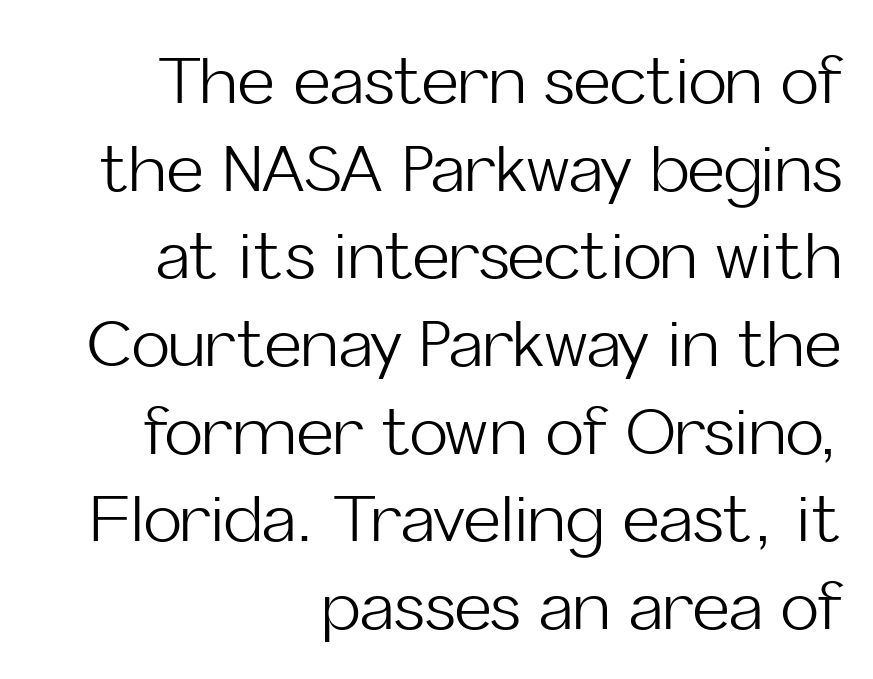
Q: Is the text bold? A: No.
Q: Is the text italic (slanted)? A: No, it is upright.
Q: Is the typeface a serif or a sans-serif typeface? A: Sans-serif.
Q: Is the text underlined? A: No.
Q: How is the paragraph aligned? A: Right-aligned.
Q: Is the spacing between letters normal or unusually wide? A: Normal.
Q: Is the spacing between lines tight, normal or loose? A: Normal.
Q: Width (condensed, normal, or wide)? A: Normal.
Q: Stroke contrast? A: Low.
Q: x-height? A: Medium.
Q: Monospaced? A: No.
